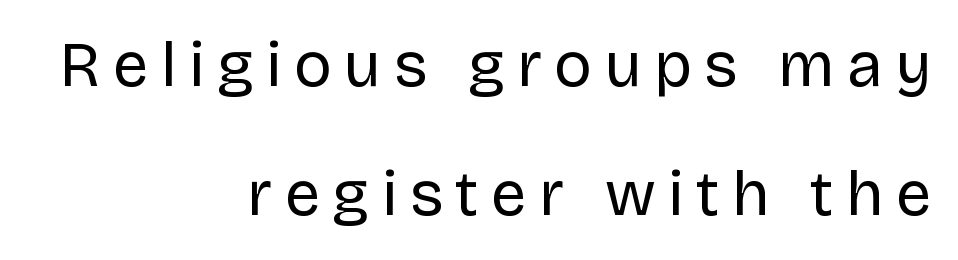
The image shows 63 px regular-weight sans-serif type, upright; set right-aligned, loose line spacing (2.04x), unusually wide letter spacing (+0.2 em), not underlined; low stroke contrast and a large x-height.
